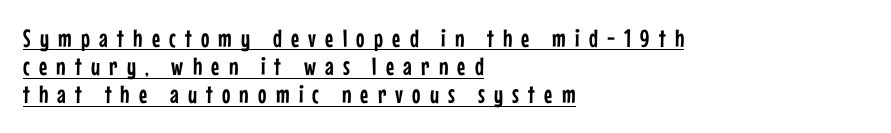
{"italic": "no", "underline": "yes", "align": "left", "line_spacing": "tight", "line_spacing_ratio": 1.13, "letter_spacing": "wide", "letter_spacing_em": 0.37, "glyph_px": 25}
